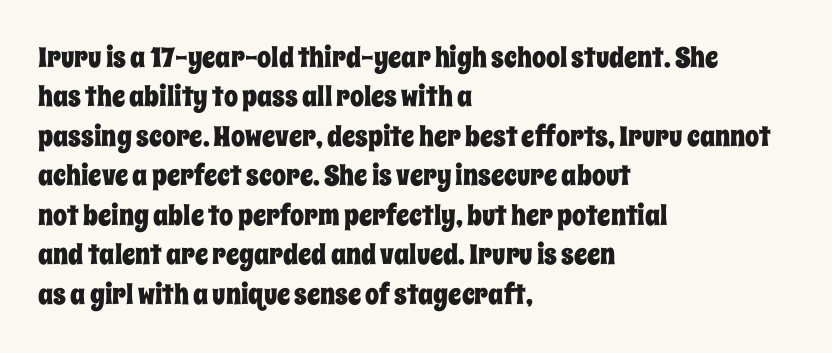
Which margin do the lines hug? The left one — the right edge is uneven. This rendering leaves character spacing at its baseline value. A roman cut, with each character standing at attention. Note the varied advance widths — an 'i' is clearly narrower than an 'm'. The space directly below the letters is spotless. The rendering uses a moderate line-height, typical for paragraphs.
